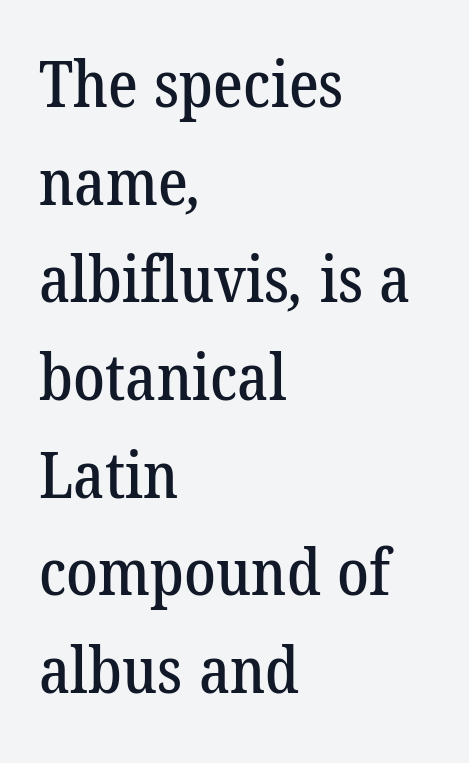
The image shows 63 px serif type; set left-aligned, normal line spacing (1.55x), normal letter spacing, not underlined; low stroke contrast and a medium x-height.
